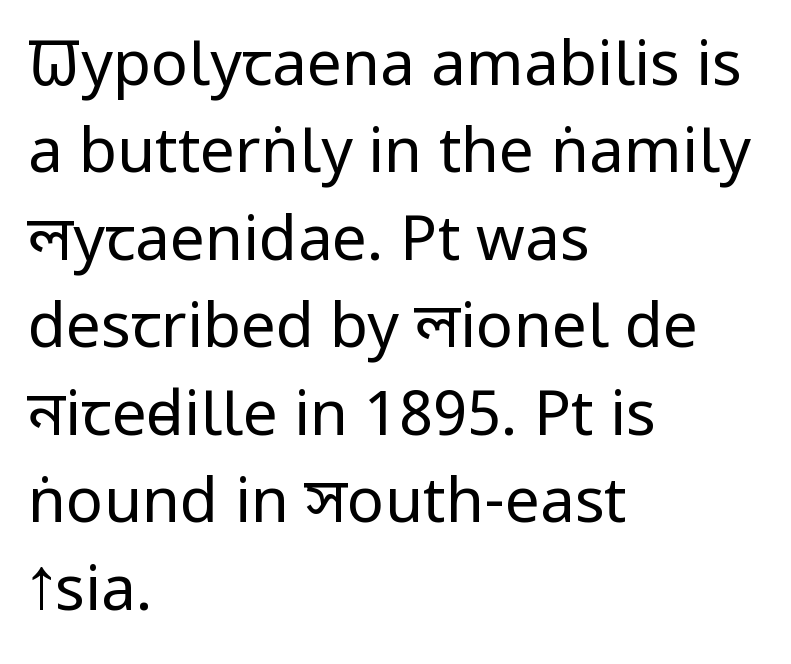
Q: Is the text bold? A: No.
Q: Is the text italic (slanted)? A: No, it is upright.
Q: Is the typeface a serif or a sans-serif typeface? A: Sans-serif.
Q: Is the text underlined? A: No.
Q: How is the paragraph aligned? A: Left-aligned.
Q: Is the spacing between letters normal or unusually wide? A: Normal.
Q: Is the spacing between lines tight, normal or loose? A: Normal.
Q: Width (condensed, normal, or wide)? A: Condensed.
Q: Stroke contrast? A: Low.
Q: x-height? A: Large.
Q: Monospaced? A: No.
